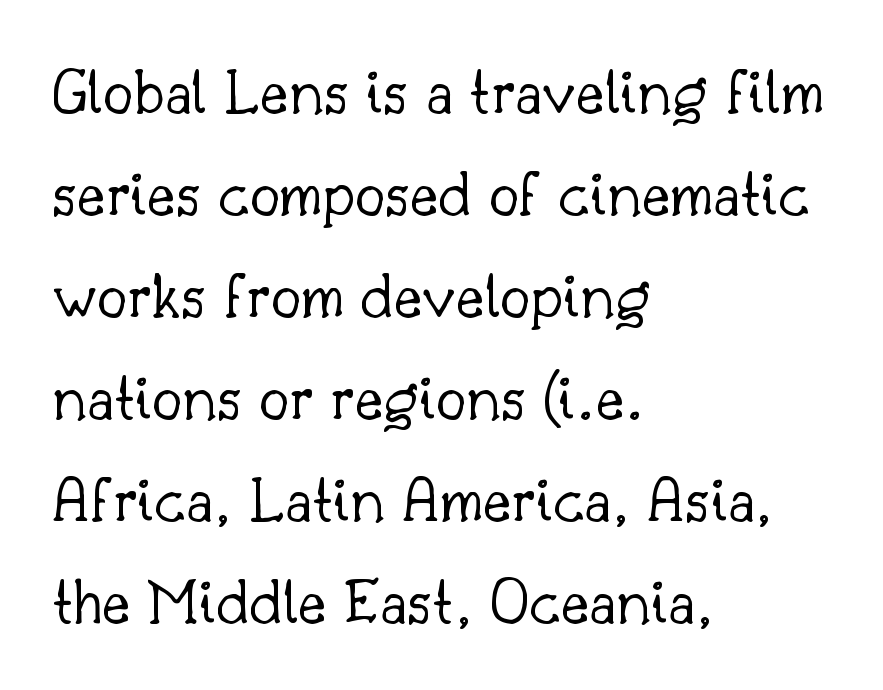
The designer left line spacing at the default. In terms of posture, this sample is upright. The letters look calm and open, with moderate or lighter stems.
